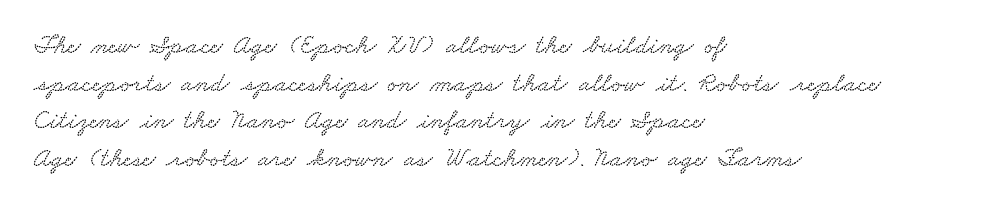
Q: Is the text underlined? A: No.
Q: How is the paragraph aligned? A: Left-aligned.
Q: Is the spacing between letters normal or unusually wide? A: Normal.
Q: Is the spacing between lines tight, normal or loose? A: Normal.
